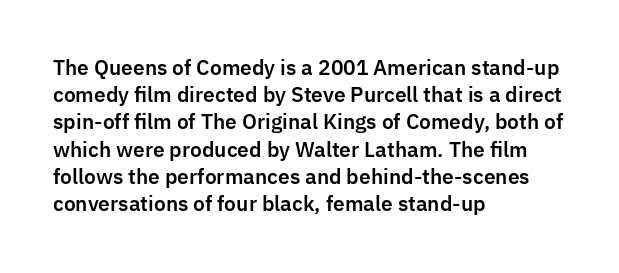
{"italic": "no", "underline": "no", "align": "left", "line_spacing": "normal", "line_spacing_ratio": 1.36, "letter_spacing": "normal", "letter_spacing_em": 0.0, "glyph_px": 20}
